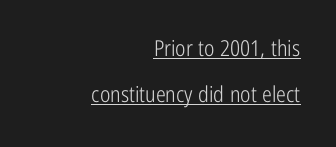
The image shows 22 px text type, upright; set right-aligned, loose line spacing (2.08x), normal letter spacing, underlined.
